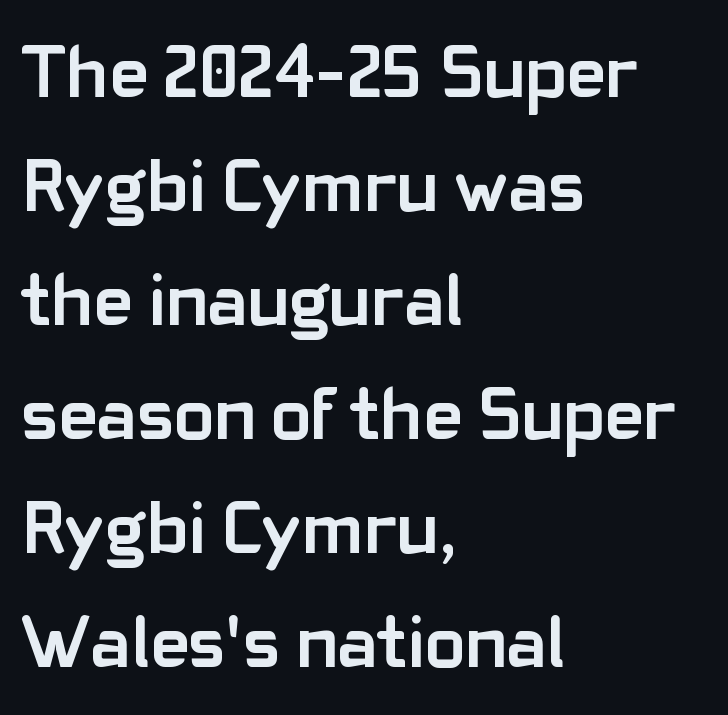
Each line starts at the same left margin while the right side varies. Here the designer chose a conventional face with non-uniform glyph widths. The type sits square on the baseline with zero lean. No word sits above an underline. If you measured baseline to baseline, you'd find a middling distance.
